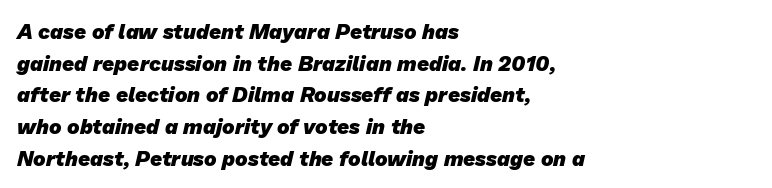
Q: Is the text bold? A: Yes.
Q: Is the text underlined? A: No.
Q: How is the paragraph aligned? A: Left-aligned.
Q: Is the spacing between letters normal or unusually wide? A: Normal.
Q: Is the spacing between lines tight, normal or loose? A: Normal.
